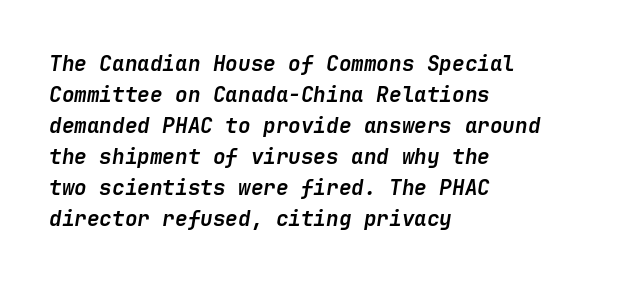
Does the weight exceed regular? Yes, all the way to bold. Emphasis-style slanted type is in use. Honestly, there is no underline to notice here at all. A normal amount of white space separates one row of letters from the next. Every row of glyphs begins at an identical x-position on the left.
